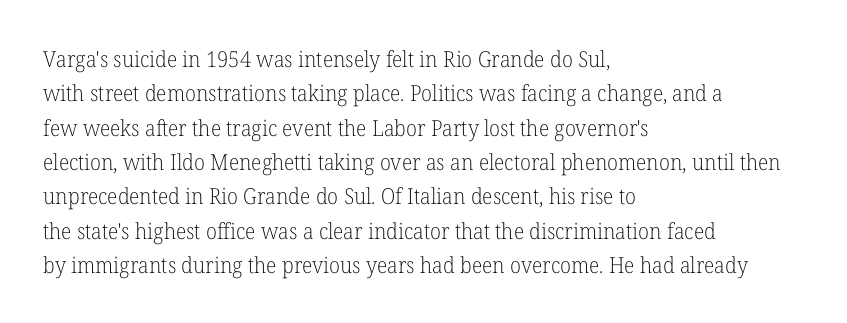
The specimen reads as upright at a glance. Is the stroke heavy? The answer is a plain regular-or-lighter. Clear beneath every line of the passage. Notice how descenders clear the ascenders below comfortably — that's standard leading.
